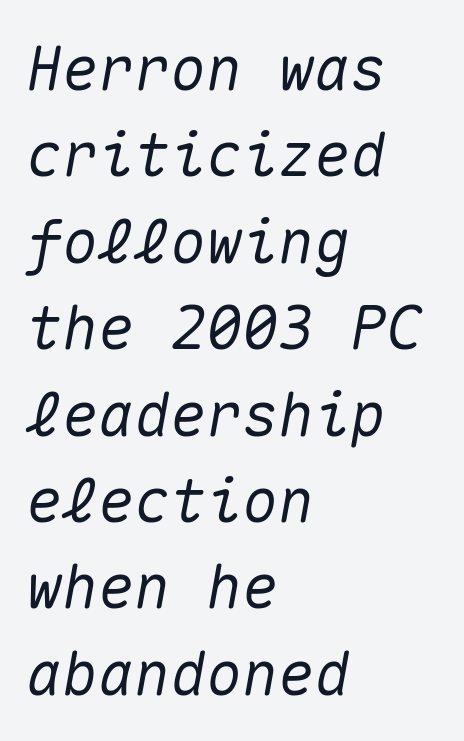
{"italic": "yes", "lean": "right", "slant_degrees": 10, "width": "normal", "stroke_contrast": "medium", "x_height": "medium", "monospaced": "yes", "underline": "no", "align": "left", "line_spacing": "normal", "line_spacing_ratio": 1.44, "letter_spacing": "normal", "letter_spacing_em": 0.0, "glyph_px": 60}
